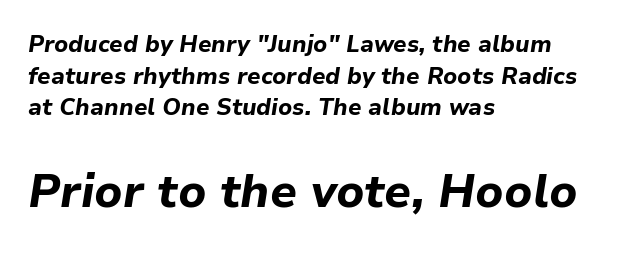
The image shows 46 px bold type, italic (leaning right); set left-aligned, normal line spacing (1.38x), normal letter spacing, not underlined; the second (bottom) block is 2.0x larger; low stroke contrast and a medium x-height.
